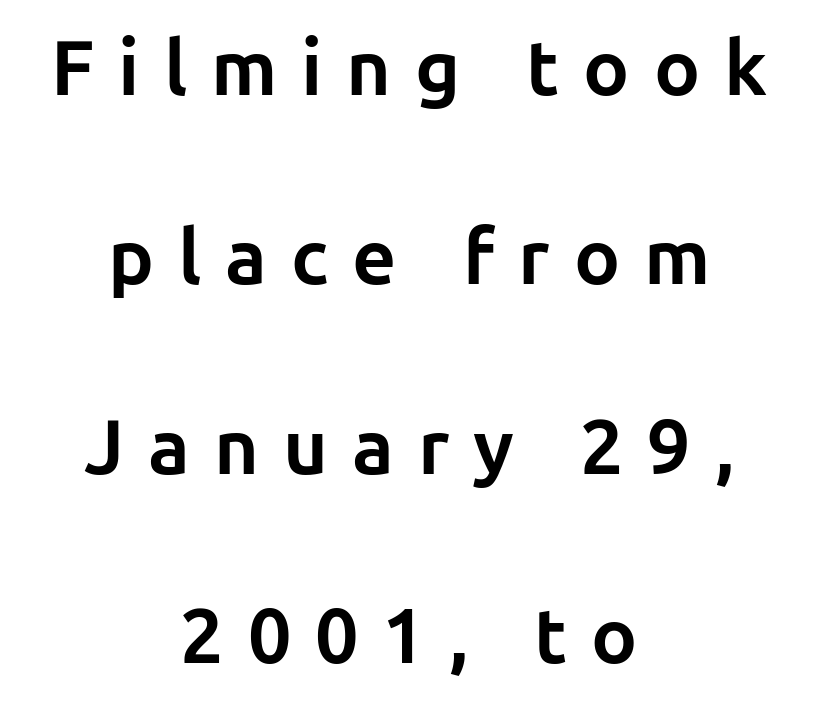
{"serif": "no", "italic": "no", "bold": "yes", "weight": "bold", "width": "normal", "stroke_contrast": "low", "x_height": "medium", "monospaced": "no", "underline": "no", "align": "center", "line_spacing": "loose", "line_spacing_ratio": 2.46, "letter_spacing": "wide", "letter_spacing_em": 0.31, "glyph_px": 77}
